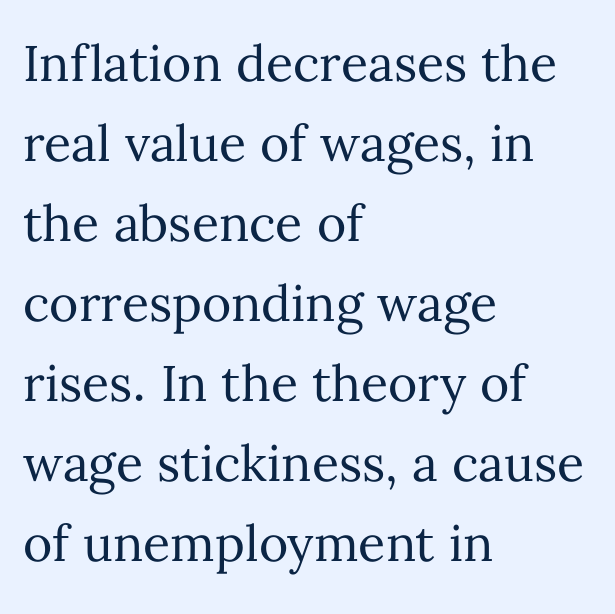
The image shows 50 px regular-weight type, upright; set left-aligned, normal line spacing (1.6x), normal letter spacing, not underlined; medium stroke contrast and a medium x-height.
